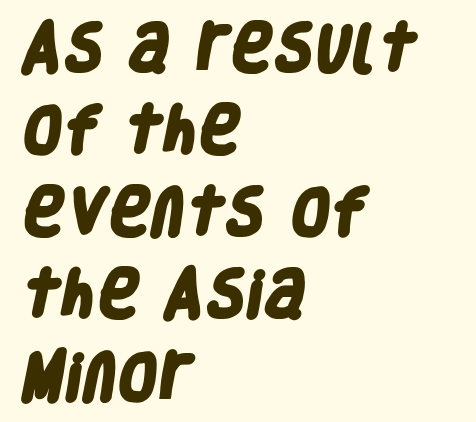
Q: Is the text bold? A: Yes.
Q: Is the typeface a serif or a sans-serif typeface? A: Sans-serif.
Q: Is the text underlined? A: No.
Q: How is the paragraph aligned? A: Left-aligned.
Q: Is the spacing between letters normal or unusually wide? A: Normal.
Q: Is the spacing between lines tight, normal or loose? A: Normal.
Q: Width (condensed, normal, or wide)? A: Condensed.
Q: Stroke contrast? A: Low.
Q: x-height? A: Large.
Q: Monospaced? A: No.
